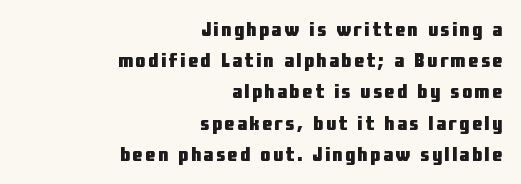
Q: Is the text bold? A: Yes.
Q: Is the text italic (slanted)? A: No, it is upright.
Q: Is the text underlined? A: No.
Q: How is the paragraph aligned? A: Right-aligned.
Q: Is the spacing between lines tight, normal or loose? A: Normal.
